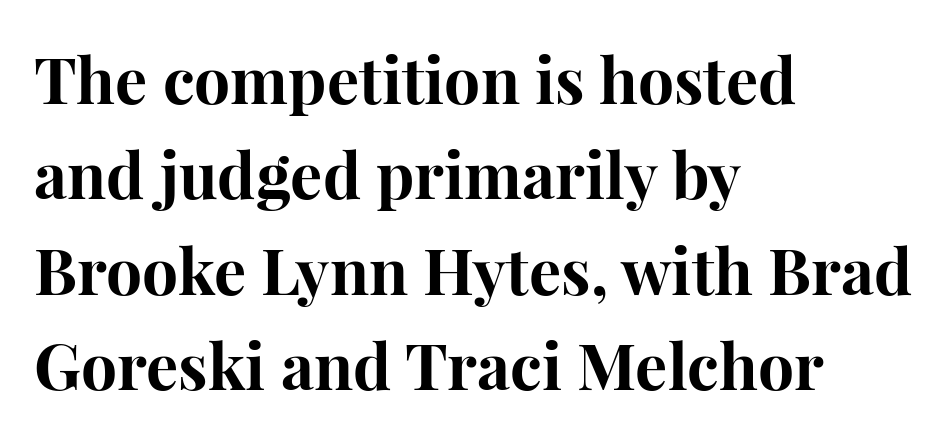
Q: Is the text bold? A: Yes.
Q: Is the text italic (slanted)? A: No, it is upright.
Q: Is the typeface a serif or a sans-serif typeface? A: Serif.
Q: Is the text underlined? A: No.
Q: How is the paragraph aligned? A: Left-aligned.
Q: Is the spacing between letters normal or unusually wide? A: Normal.
Q: Is the spacing between lines tight, normal or loose? A: Normal.
Q: Width (condensed, normal, or wide)? A: Normal.
Q: Stroke contrast? A: High.
Q: x-height? A: Medium.
Q: Monospaced? A: No.
